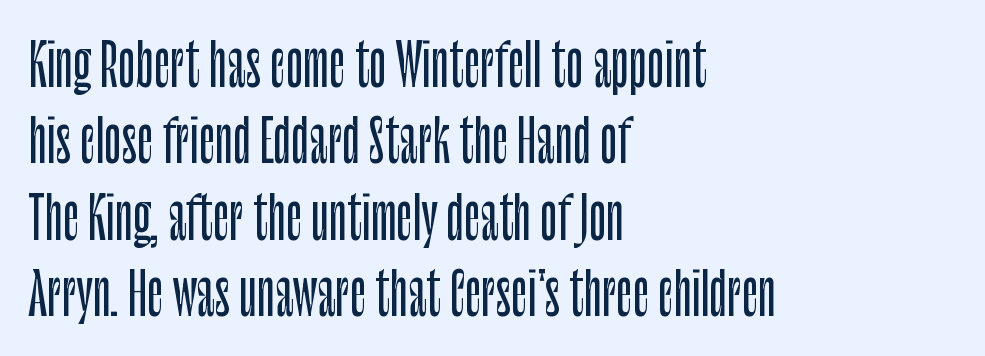
Evenly set lines give the paragraph a standard silhouette. The text was rendered using a sans face with plain stroke endings. The rag falls on the right side of this text block. Unlike italic type, these characters show no tilt at all.
